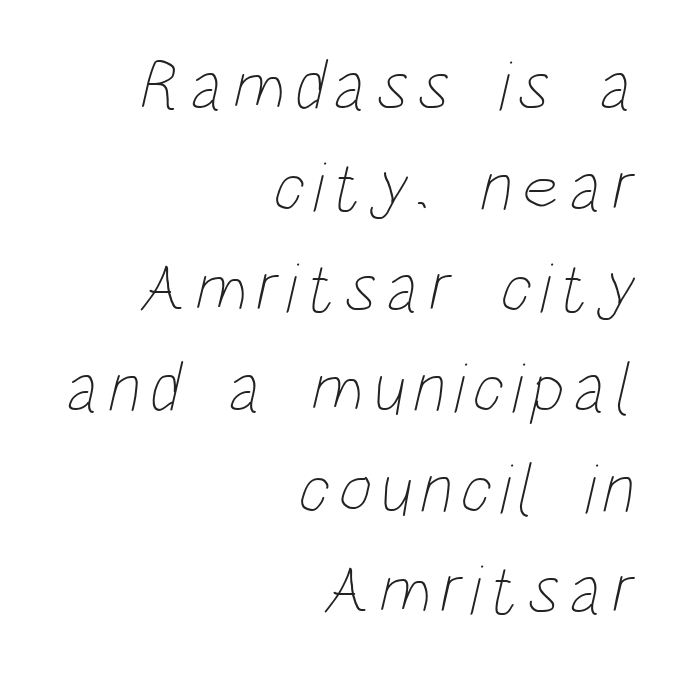
{"bold": "no", "weight": "thin", "width": "condensed", "stroke_contrast": "low", "x_height": "large", "monospaced": "no", "underline": "no", "align": "right", "line_spacing": "normal", "line_spacing_ratio": 1.42, "glyph_px": 71}
